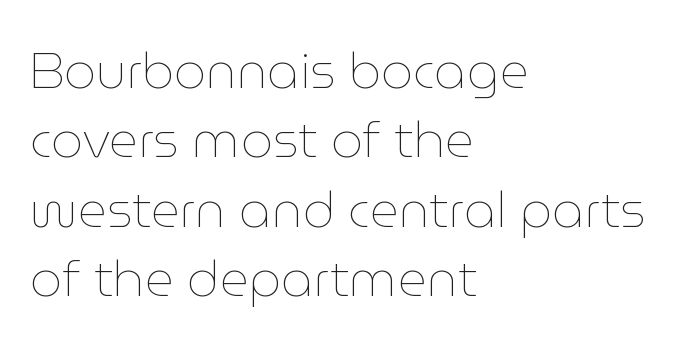
Q: Is the text bold? A: No.
Q: Is the text italic (slanted)? A: No, it is upright.
Q: Is the text underlined? A: No.
Q: How is the paragraph aligned? A: Left-aligned.
Q: Is the spacing between letters normal or unusually wide? A: Normal.
Q: Is the spacing between lines tight, normal or loose? A: Normal.
Q: Width (condensed, normal, or wide)? A: Normal.
Q: Stroke contrast? A: Low.
Q: x-height? A: Medium.
Q: Monospaced? A: No.
